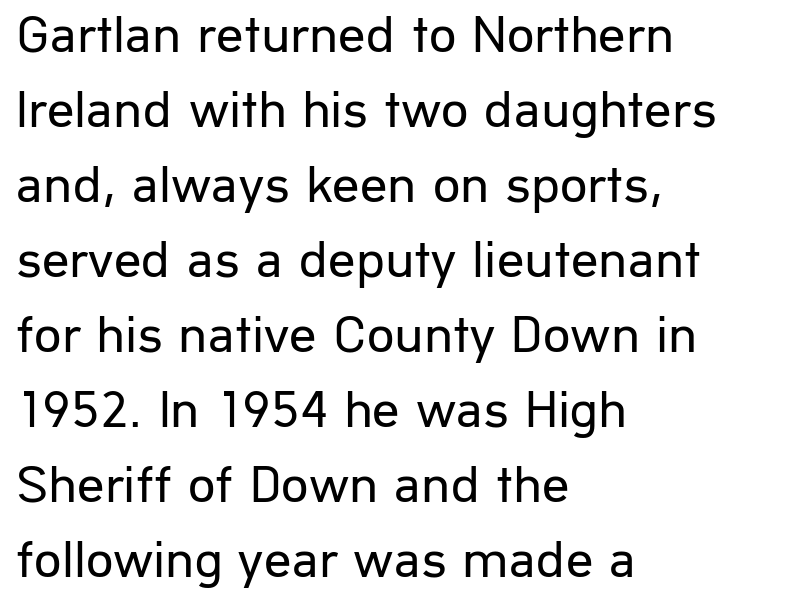
{"serif": "no", "italic": "no", "bold": "no", "weight": "regular", "width": "normal", "stroke_contrast": "low", "x_height": "medium", "monospaced": "no", "underline": "no", "align": "left", "line_spacing": "normal", "line_spacing_ratio": 1.39, "letter_spacing": "normal", "letter_spacing_em": 0.0, "glyph_px": 54}
